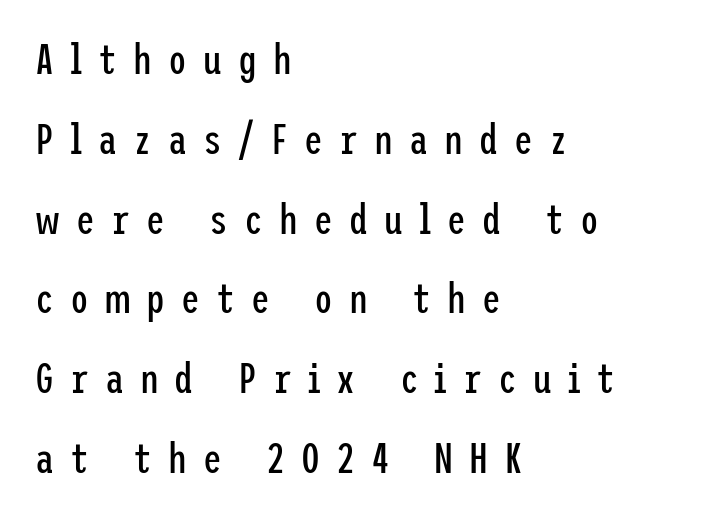
{"serif": "no", "italic": "no", "bold": "no", "weight": "regular", "width": "condensed", "stroke_contrast": "low", "x_height": "medium", "underline": "no", "align": "left", "line_spacing": "loose", "line_spacing_ratio": 1.9, "letter_spacing": "wide", "letter_spacing_em": 0.38, "glyph_px": 42}
